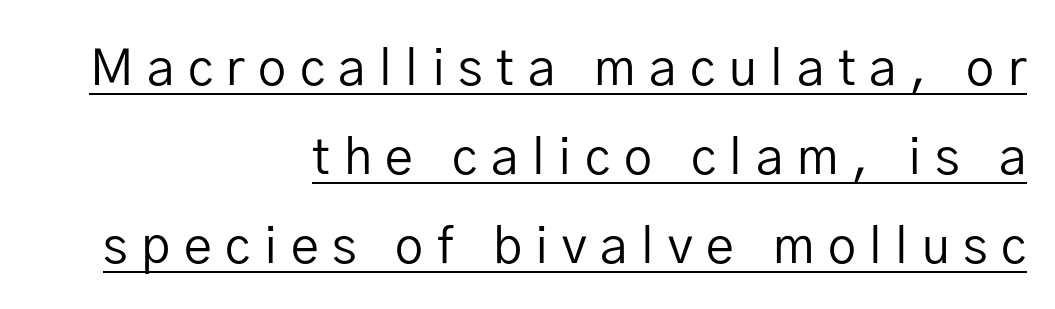
Q: Is the text bold? A: No.
Q: Is the text italic (slanted)? A: No, it is upright.
Q: Is the typeface a serif or a sans-serif typeface? A: Sans-serif.
Q: Is the text underlined? A: Yes.
Q: How is the paragraph aligned? A: Right-aligned.
Q: Is the spacing between letters normal or unusually wide? A: Unusually wide.
Q: Width (condensed, normal, or wide)? A: Normal.
Q: Stroke contrast? A: Low.
Q: x-height? A: Medium.
Q: Monospaced? A: No.
